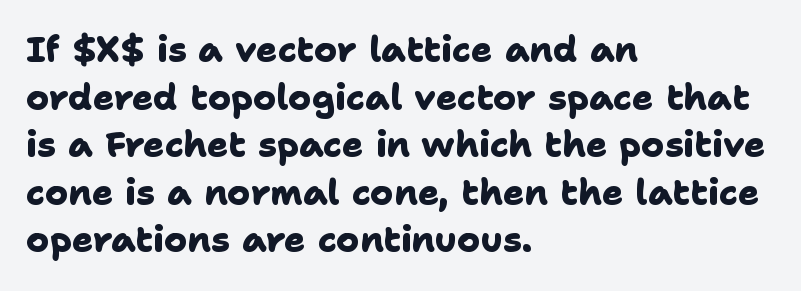
Q: Is the text bold? A: Yes.
Q: Is the typeface a serif or a sans-serif typeface? A: Sans-serif.
Q: Is the text underlined? A: No.
Q: How is the paragraph aligned? A: Left-aligned.
Q: Is the spacing between letters normal or unusually wide? A: Normal.
Q: Is the spacing between lines tight, normal or loose? A: Normal.
Q: Width (condensed, normal, or wide)? A: Normal.
Q: Stroke contrast? A: Low.
Q: x-height? A: Medium.
Q: Monospaced? A: No.
